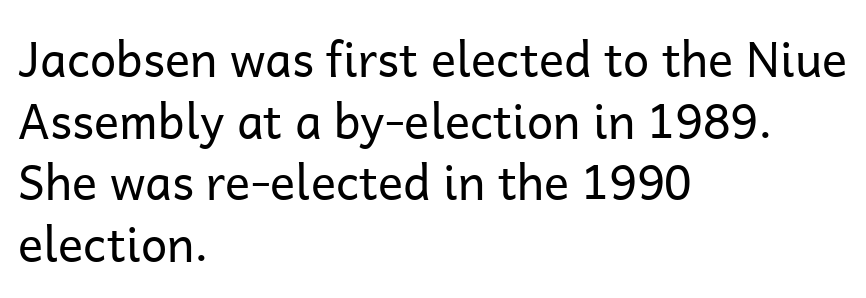
The image shows 47 px regular-weight sans-serif type, upright; set left-aligned, normal line spacing (1.31x), normal letter spacing, not underlined; low stroke contrast and a medium x-height.
